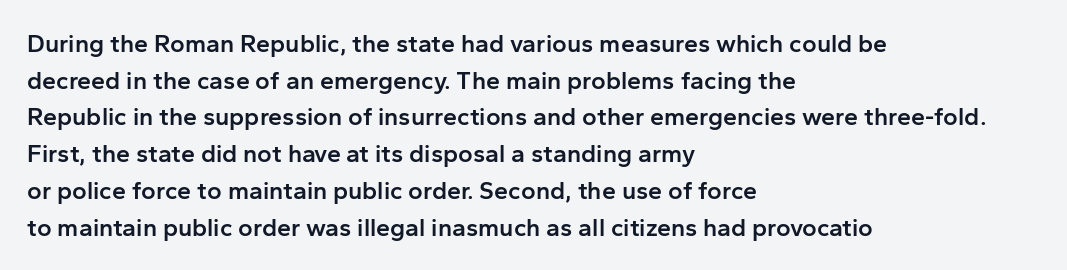
Q: Is the text bold? A: Semi-bold.
Q: Is the text italic (slanted)? A: No, it is upright.
Q: Is the text underlined? A: No.
Q: How is the paragraph aligned? A: Left-aligned.
Q: Is the spacing between letters normal or unusually wide? A: Normal.
Q: Is the spacing between lines tight, normal or loose? A: Normal.
